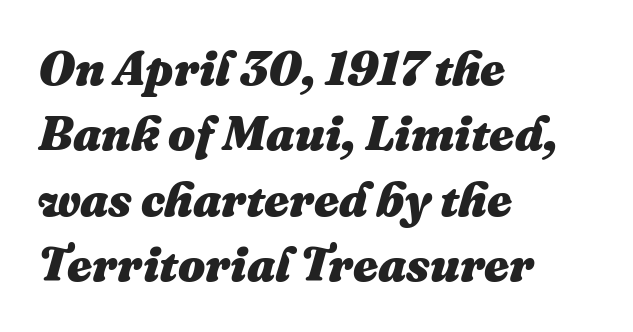
The image shows 48 px heavy type, italic (leaning right); set left-aligned, normal line spacing (1.36x), normal letter spacing, not underlined; medium stroke contrast and a medium x-height.
